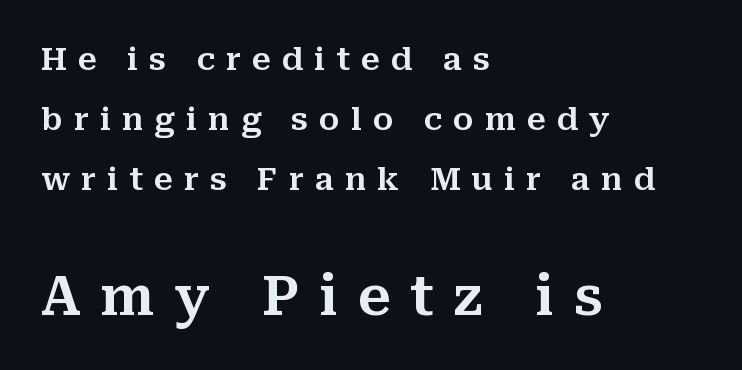
{"serif": "yes", "italic": "no", "width": "normal", "stroke_contrast": "medium", "x_height": "medium", "monospaced": "no", "underline": "no", "align": "left", "line_spacing": "loose", "line_spacing_ratio": 1.93, "letter_spacing": "wide", "letter_spacing_em": 0.36, "larger_block": "second", "size_ratio": 1.74, "glyph_px": 54}
